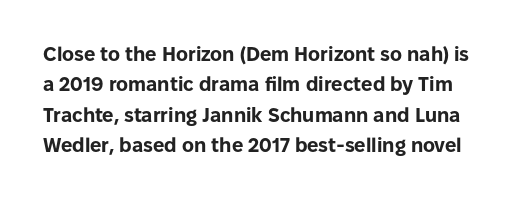
Leading matches the norm, producing a regular column. This is the regular roman posture of the typeface. Stroke thickness is high; the sample reads as a true bold. How are the letters spaced? Ordinarily, with no added tracking. No word sits above an underline.
